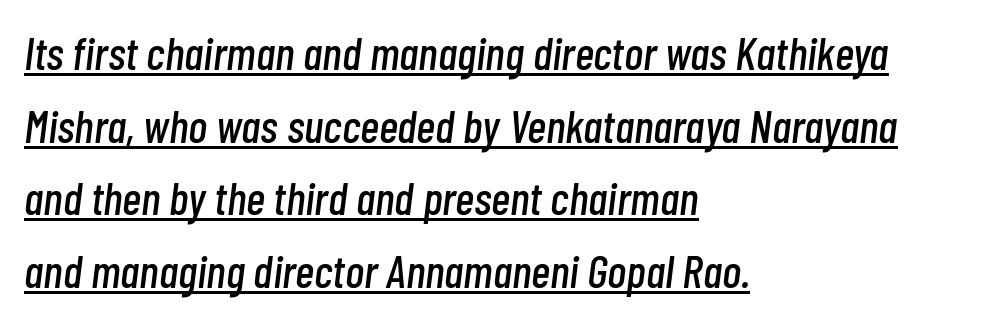
{"italic": "yes", "lean": "right", "slant_degrees": 7, "width": "condensed", "stroke_contrast": "low", "x_height": "medium", "monospaced": "no", "underline": "yes", "align": "left", "line_spacing": "normal", "line_spacing_ratio": 1.58, "letter_spacing": "normal", "letter_spacing_em": 0.0, "glyph_px": 46}
